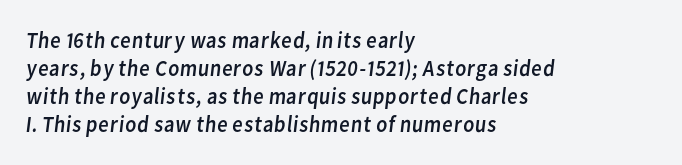
Line starts are locked; line ends wander. Students, note that the glyphs here touch the page at normal intervals. Just letters on the line, the space beneath them empty. Is the type heavy? It reads as light-to-regular instead.
